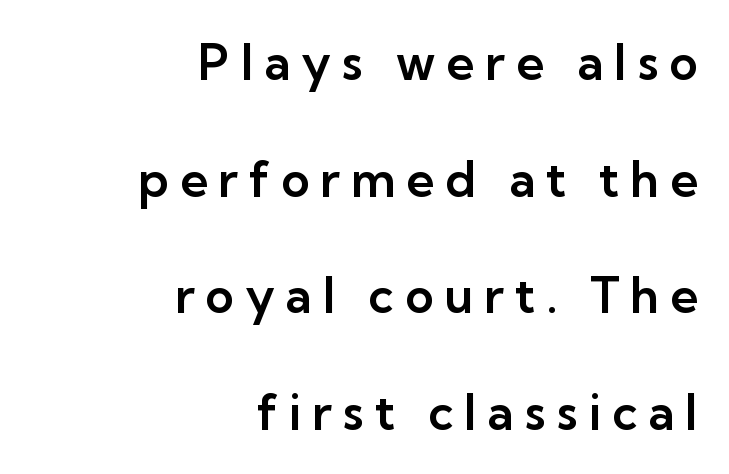
The image shows 49 px sans-serif type, upright; set right-aligned, loose line spacing (2.38x), unusually wide letter spacing (+0.22 em), not underlined; low stroke contrast and a medium x-height.
